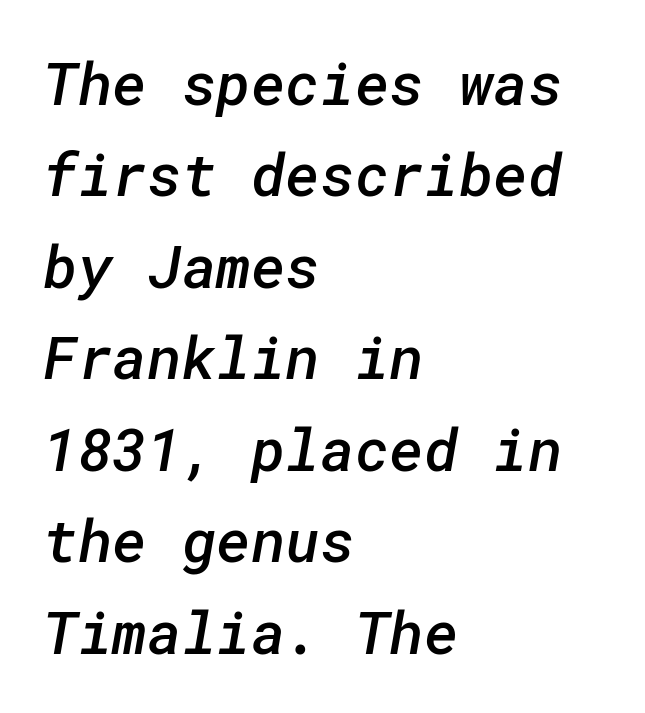
The image shows 59 px semibold sans-serif type; set left-aligned, normal line spacing (1.55x), normal letter spacing, not underlined; low stroke contrast and a medium x-height.
